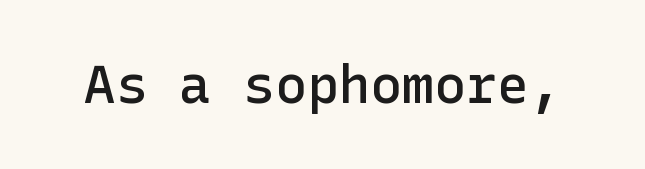
Q: Is the text bold? A: Semi-bold.
Q: Is the text italic (slanted)? A: No, it is upright.
Q: Is the typeface a serif or a sans-serif typeface? A: Sans-serif.
Q: Is the text underlined? A: No.
Q: Is the spacing between letters normal or unusually wide? A: Normal.
Q: Width (condensed, normal, or wide)? A: Normal.
Q: Stroke contrast? A: Low.
Q: x-height? A: Medium.
